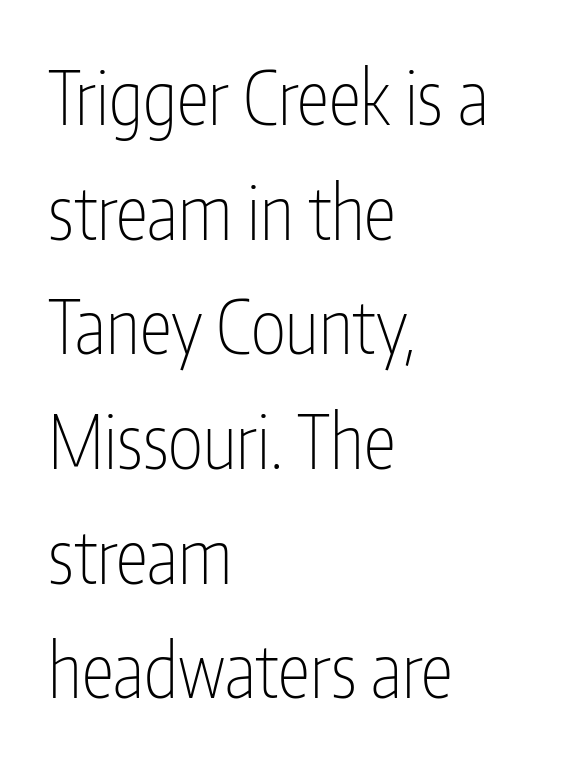
This is roman type, the default non-slanted kind. I'd call this a sans setting — the letters go barefoot. The weight tops out at a normal text grade. Line beginnings align vertically; line endings do not. Horizontal bands of white between lines are of average thickness.
